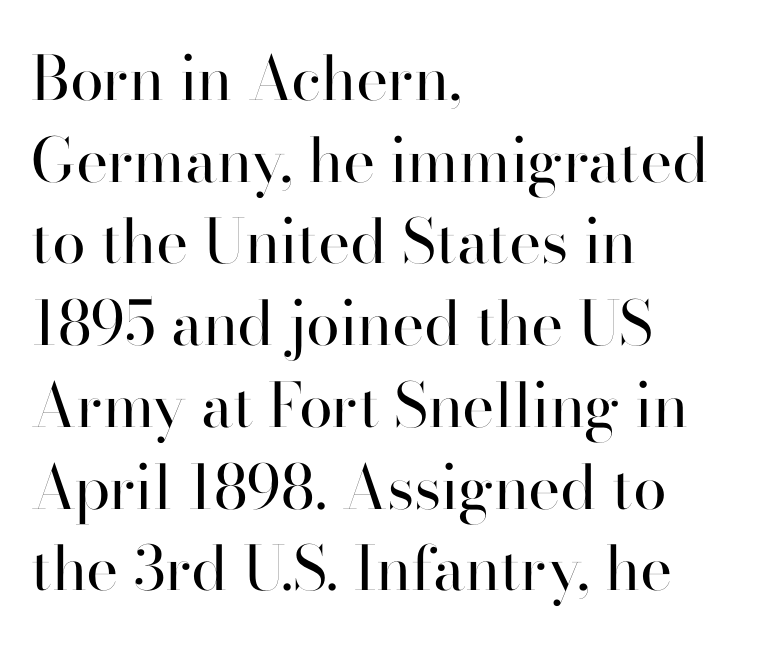
The image shows 61 px regular-weight sans-serif type, upright; set left-aligned, normal line spacing (1.34x), normal letter spacing, not underlined; high stroke contrast and a small x-height.
